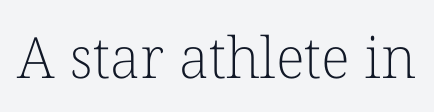
Q: Is the text bold? A: No.
Q: Is the text italic (slanted)? A: No, it is upright.
Q: Is the typeface a serif or a sans-serif typeface? A: Serif.
Q: Is the text underlined? A: No.
Q: Is the spacing between letters normal or unusually wide? A: Normal.
Q: Width (condensed, normal, or wide)? A: Normal.
Q: Stroke contrast? A: Low.
Q: x-height? A: Medium.
Q: Monospaced? A: No.
